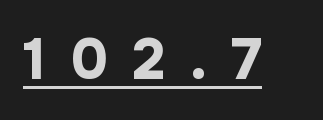
Q: Is the text bold? A: Yes.
Q: Is the text italic (slanted)? A: No, it is upright.
Q: Is the typeface a serif or a sans-serif typeface? A: Sans-serif.
Q: Is the text underlined? A: Yes.
Q: Is the spacing between letters normal or unusually wide? A: Unusually wide.
Q: Width (condensed, normal, or wide)? A: Normal.
Q: Stroke contrast? A: Low.
Q: x-height? A: Medium.
Q: Monospaced? A: No.
